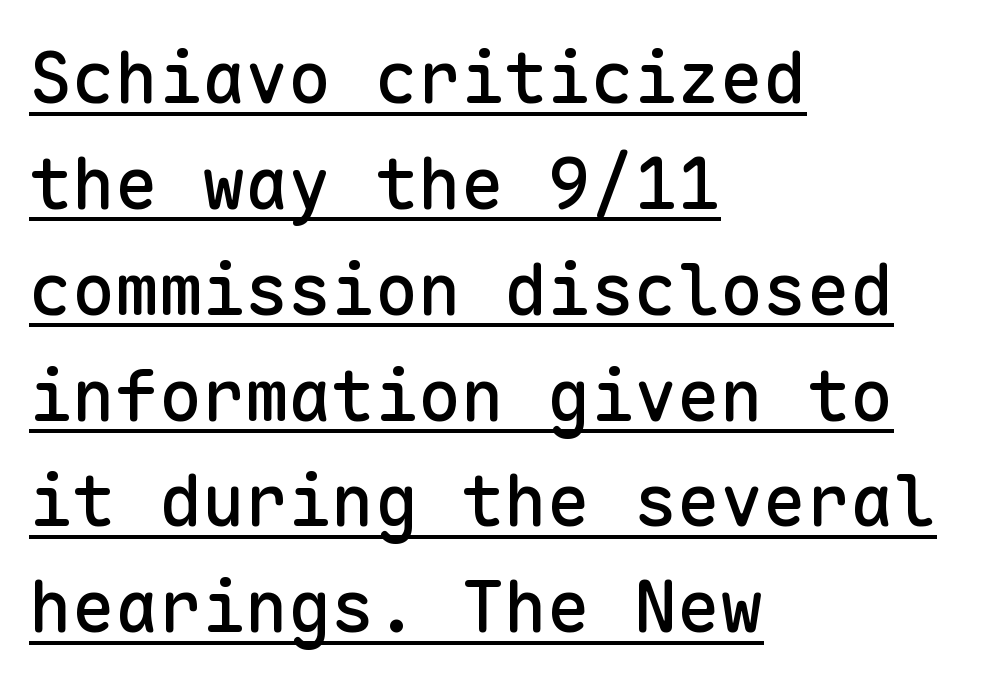
Q: Is the text italic (slanted)? A: No, it is upright.
Q: Is the typeface a serif or a sans-serif typeface? A: Sans-serif.
Q: Is the text underlined? A: Yes.
Q: How is the paragraph aligned? A: Left-aligned.
Q: Is the spacing between letters normal or unusually wide? A: Normal.
Q: Is the spacing between lines tight, normal or loose? A: Normal.
Q: Width (condensed, normal, or wide)? A: Normal.
Q: Stroke contrast? A: Low.
Q: x-height? A: Medium.
Q: Monospaced? A: Yes.
